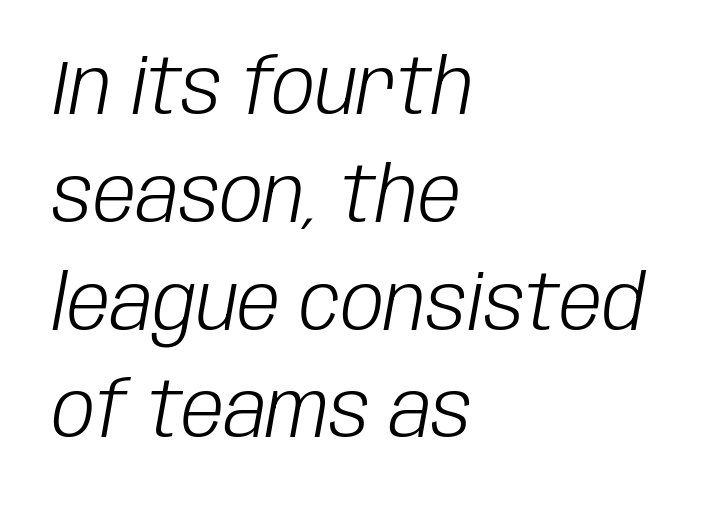
{"italic": "yes", "lean": "right", "slant_degrees": 10, "bold": "no", "weight": "light", "width": "condensed", "stroke_contrast": "low", "x_height": "large", "monospaced": "no", "underline": "no", "align": "left", "line_spacing": "normal", "line_spacing_ratio": 1.4, "letter_spacing": "normal", "letter_spacing_em": 0.0, "glyph_px": 77}
